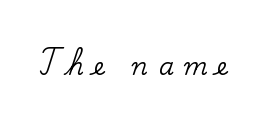
{"underline": "no", "letter_spacing": "wide", "letter_spacing_em": 0.42, "glyph_px": 24}
